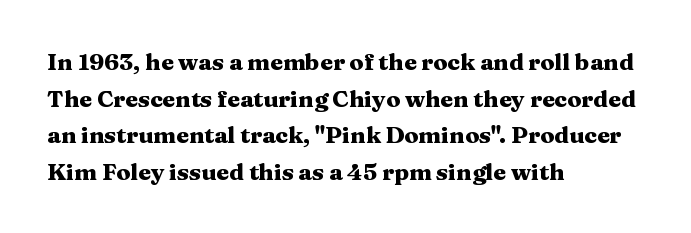
{"italic": "no", "bold": "yes", "underline": "no", "align": "left", "line_spacing": "normal", "line_spacing_ratio": 1.59, "letter_spacing": "normal", "letter_spacing_em": 0.0, "glyph_px": 23}
